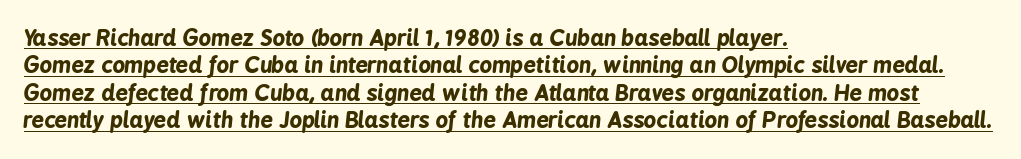
Q: Is the text bold? A: Yes.
Q: Is the text italic (slanted)? A: Yes, it leans right by about 6 degrees.
Q: Is the text underlined? A: Yes.
Q: How is the paragraph aligned? A: Left-aligned.
Q: Is the spacing between letters normal or unusually wide? A: Normal.
Q: Is the spacing between lines tight, normal or loose? A: Normal.
